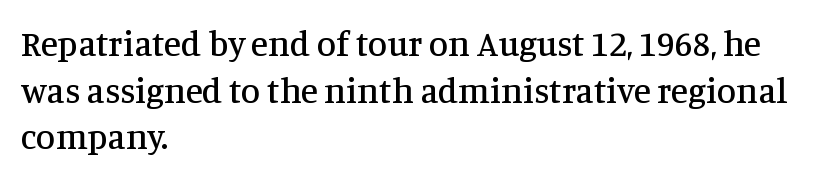
Is the block centered? No — it sits flush against the left margin. Does the type have serifs? Yes, each stem ends in a small foot. Varying glyph widths throughout — classic text-font behaviour. This block has exactly the height ordinary leading produces.
